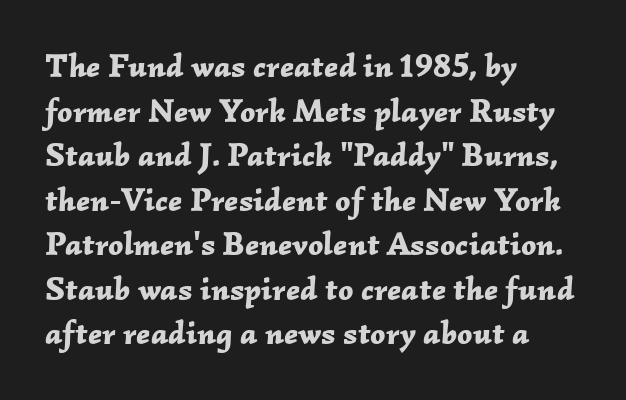
Q: Is the text bold? A: Yes.
Q: Is the text italic (slanted)? A: Yes, it leans right by about 2 degrees.
Q: Is the text underlined? A: No.
Q: How is the paragraph aligned? A: Left-aligned.
Q: Is the spacing between letters normal or unusually wide? A: Normal.
Q: Is the spacing between lines tight, normal or loose? A: Normal.
Q: Width (condensed, normal, or wide)? A: Normal.
Q: Stroke contrast? A: Low.
Q: x-height? A: Medium.
Q: Monospaced? A: No.
